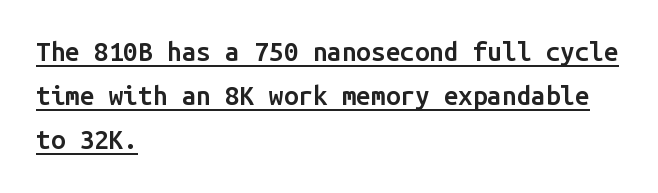
The image shows 26 px text type, upright; set left-aligned, normal line spacing (1.7x), normal letter spacing, underlined.
